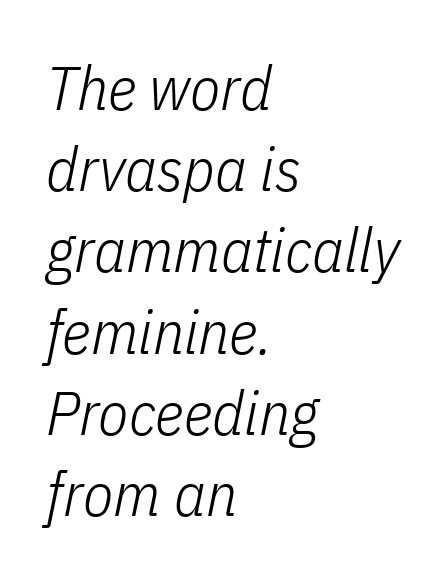
{"italic": "yes", "lean": "right", "slant_degrees": 11, "bold": "no", "weight": "light", "width": "condensed", "stroke_contrast": "low", "x_height": "medium", "monospaced": "no", "underline": "no", "align": "left", "line_spacing": "normal", "line_spacing_ratio": 1.31, "letter_spacing": "normal", "letter_spacing_em": 0.0, "glyph_px": 62}
